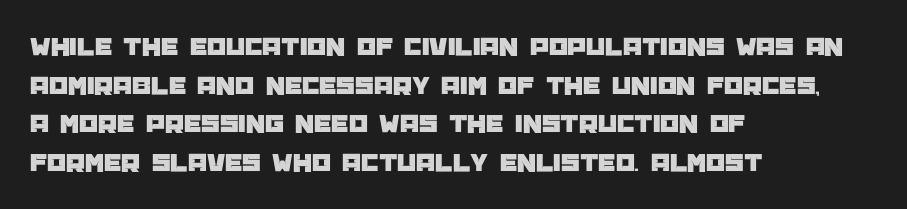
Q: Is the text italic (slanted)? A: No, it is upright.
Q: Is the text underlined? A: No.
Q: How is the paragraph aligned? A: Left-aligned.
Q: Is the spacing between letters normal or unusually wide? A: Normal.
Q: Is the spacing between lines tight, normal or loose? A: Normal.
